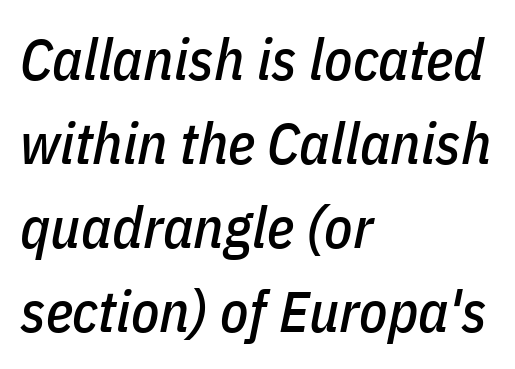
Q: Is the text italic (slanted)? A: Yes, it leans right by about 11 degrees.
Q: Is the text underlined? A: No.
Q: How is the paragraph aligned? A: Left-aligned.
Q: Is the spacing between letters normal or unusually wide? A: Normal.
Q: Is the spacing between lines tight, normal or loose? A: Normal.
Q: Width (condensed, normal, or wide)? A: Condensed.
Q: Stroke contrast? A: Low.
Q: x-height? A: Medium.
Q: Monospaced? A: No.
